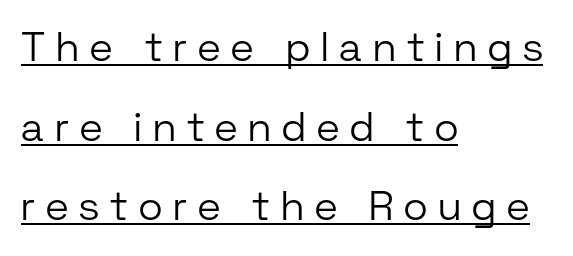
The image shows 41 px light sans-serif type, upright; set left-aligned, loose line spacing (1.94x), unusually wide letter spacing (+0.27 em), underlined; low stroke contrast and a medium x-height.
